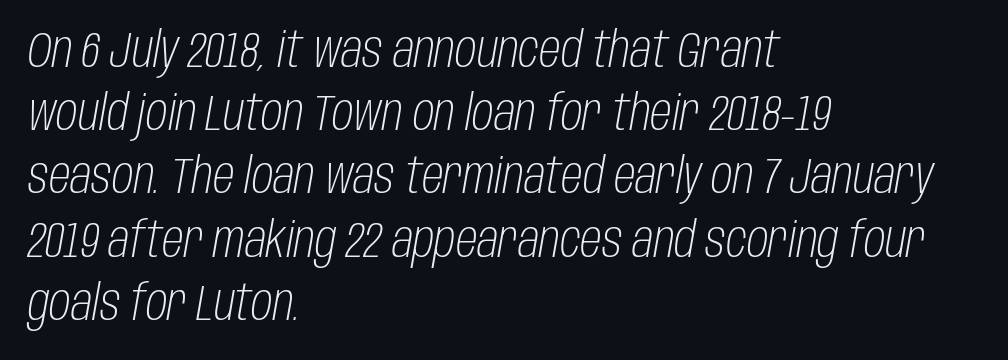
The image shows 49 px light, condensed type, italic (leaning right); set left-aligned, normal line spacing (1.29x), normal letter spacing, not underlined; low stroke contrast and a large x-height.
